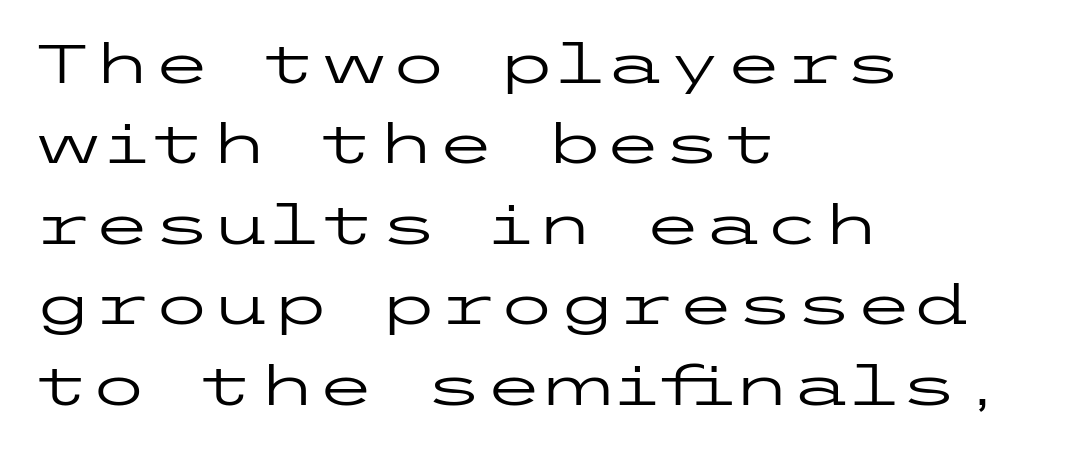
{"serif": "no", "italic": "no", "bold": "no", "weight": "regular", "width": "wide", "stroke_contrast": "low", "x_height": "medium", "underline": "no", "align": "left", "line_spacing": "normal", "line_spacing_ratio": 1.49, "letter_spacing": "normal", "letter_spacing_em": 0.0, "glyph_px": 54}
